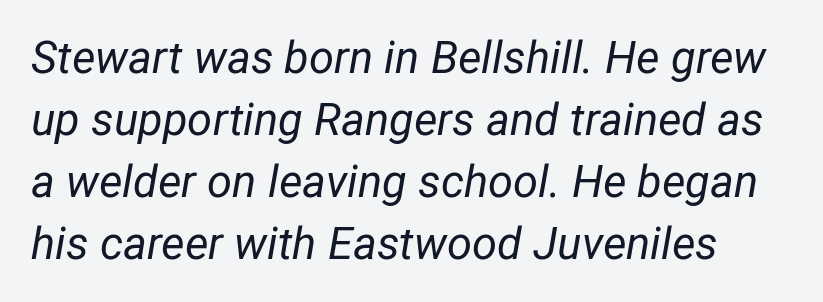
Q: Is the text bold? A: No.
Q: Is the text italic (slanted)? A: Yes, it leans right by about 12 degrees.
Q: Is the text underlined? A: No.
Q: Is the spacing between letters normal or unusually wide? A: Normal.
Q: Is the spacing between lines tight, normal or loose? A: Normal.
Q: Width (condensed, normal, or wide)? A: Normal.
Q: Stroke contrast? A: Low.
Q: x-height? A: Medium.
Q: Monospaced? A: No.
